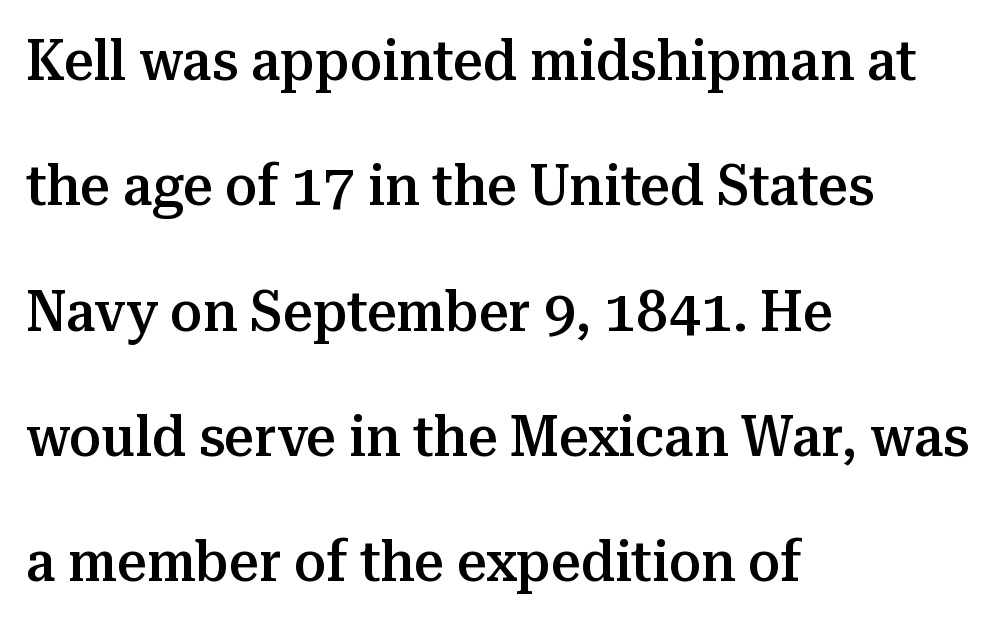
{"serif": "yes", "italic": "no", "bold": "semi", "weight": "semibold", "width": "normal", "stroke_contrast": "medium", "x_height": "medium", "monospaced": "no", "underline": "no", "align": "left", "line_spacing": "loose", "line_spacing_ratio": 2.16, "letter_spacing": "normal", "letter_spacing_em": 0.0, "glyph_px": 58}
